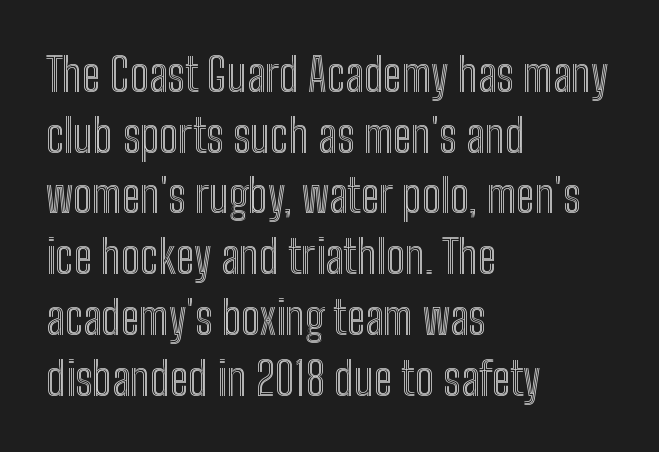
In terms of posture, this sample is upright. Clear beneath every line of the passage. The rendering anchors every line to the left-hand side. Think of a printed novel: that variable character pitch is what you see here. Tracking here is standard; glyphs follow each other at the usual distance.
